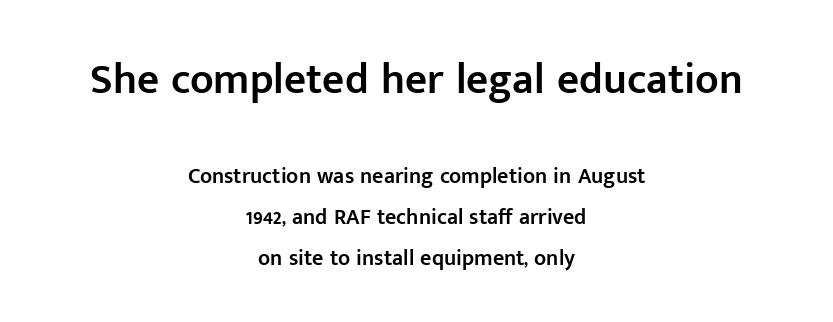
Q: Is the text bold? A: Semi-bold.
Q: Is the text italic (slanted)? A: No, it is upright.
Q: Is the typeface a serif or a sans-serif typeface? A: Sans-serif.
Q: Is the text underlined? A: No.
Q: How is the paragraph aligned? A: Centered.
Q: Is the spacing between letters normal or unusually wide? A: Normal.
Q: Which block of text is set in a larger size, the first (top) or the second (bottom)? A: The first (top) one.
Q: Width (condensed, normal, or wide)? A: Normal.
Q: Stroke contrast? A: Low.
Q: x-height? A: Medium.
Q: Monospaced? A: No.
